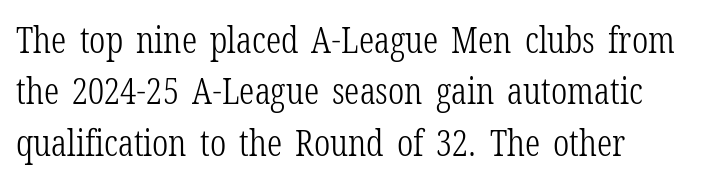
{"serif": "yes", "italic": "no", "bold": "no", "weight": "light", "width": "condensed", "stroke_contrast": "low", "x_height": "medium", "monospaced": "no", "underline": "no", "line_spacing": "normal", "line_spacing_ratio": 1.39, "letter_spacing": "normal", "letter_spacing_em": 0.0, "glyph_px": 37}
